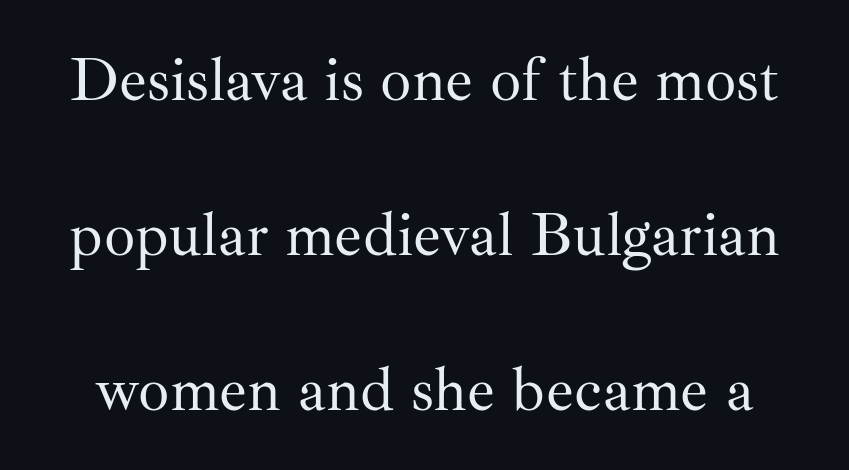
The image shows 62 px regular-weight serif type, upright; set loose line spacing (2.5x), normal letter spacing, not underlined; medium stroke contrast and a small x-height.
